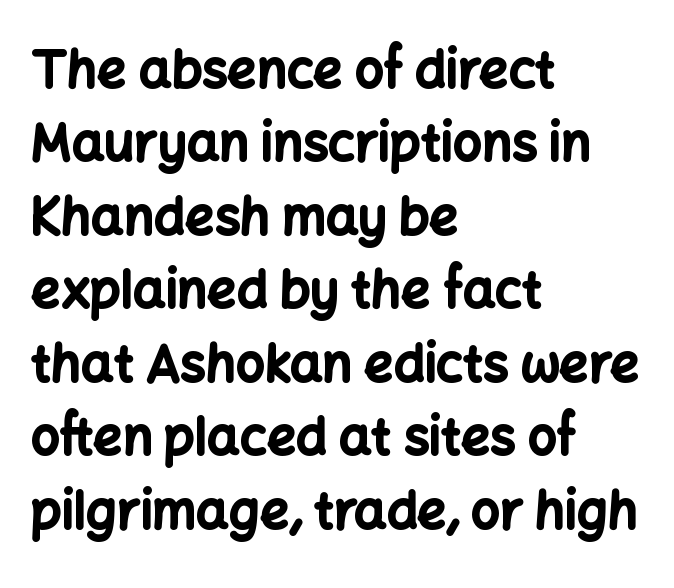
{"serif": "no", "italic": "no", "bold": "yes", "weight": "bold", "width": "normal", "stroke_contrast": "low", "x_height": "medium", "monospaced": "no", "underline": "no", "align": "left", "line_spacing": "normal", "line_spacing_ratio": 1.44, "letter_spacing": "normal", "letter_spacing_em": 0.0, "glyph_px": 51}
